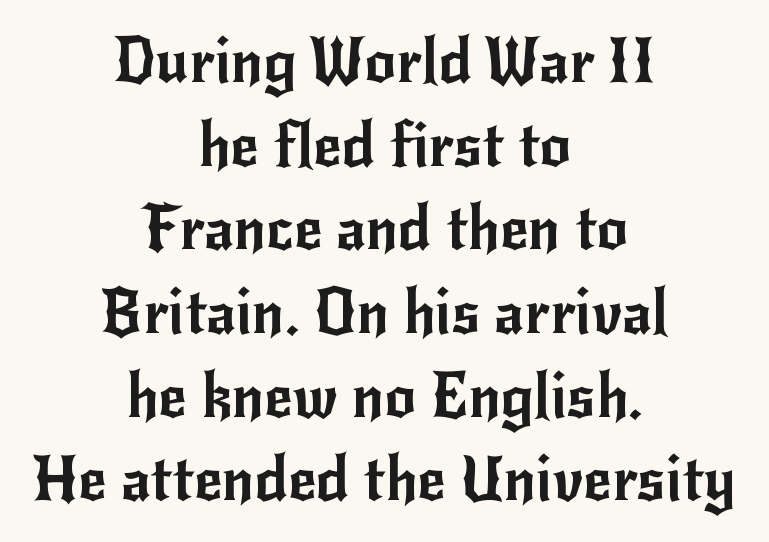
The image shows 62 px sans-serif type, upright; set centered, normal line spacing (1.35x), normal letter spacing, not underlined; low stroke contrast and a small x-height.
